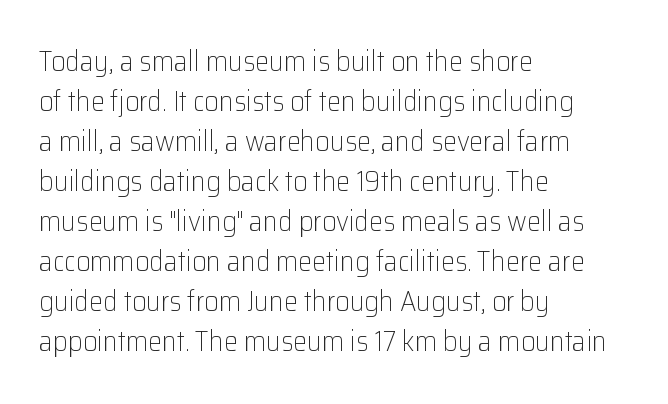
{"serif": "no", "italic": "no", "bold": "no", "weight": "light", "width": "normal", "stroke_contrast": "low", "x_height": "medium", "monospaced": "no", "underline": "no", "align": "left", "line_spacing": "normal", "line_spacing_ratio": 1.43, "letter_spacing": "normal", "letter_spacing_em": 0.0, "glyph_px": 28}
